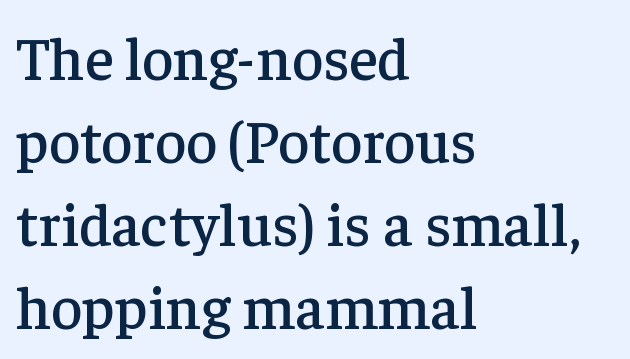
The image shows 61 px serif type, upright; set left-aligned, normal line spacing (1.36x), normal letter spacing, not underlined; low stroke contrast and a medium x-height.
